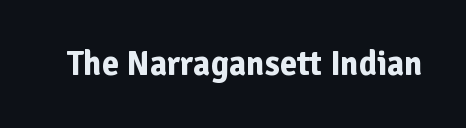
{"serif": "no", "italic": "no", "bold": "yes", "weight": "bold", "width": "normal", "stroke_contrast": "low", "x_height": "medium", "monospaced": "no", "underline": "no", "letter_spacing": "normal", "letter_spacing_em": 0.0, "glyph_px": 34}
